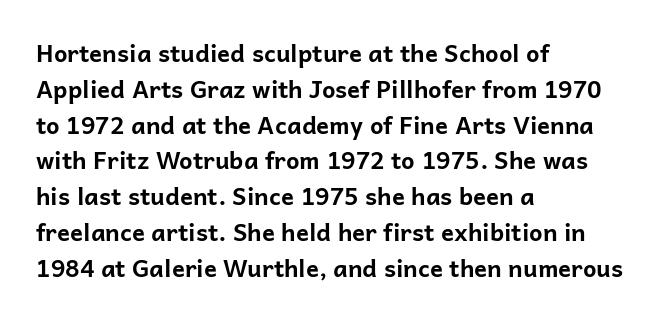
The image shows 24 px bold type, upright; set left-aligned, normal line spacing (1.49x), normal letter spacing, not underlined.
